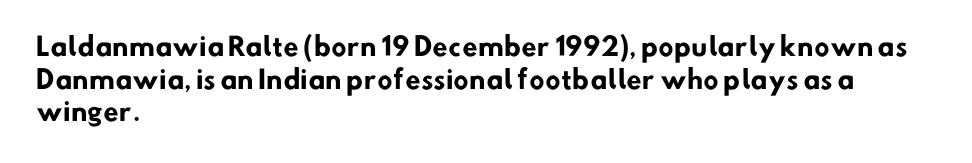
Letter spacing: default. The font is running at its bold setting. The rows are spaced the way most documents space them. Only glyphs here, with clear space below each row.
